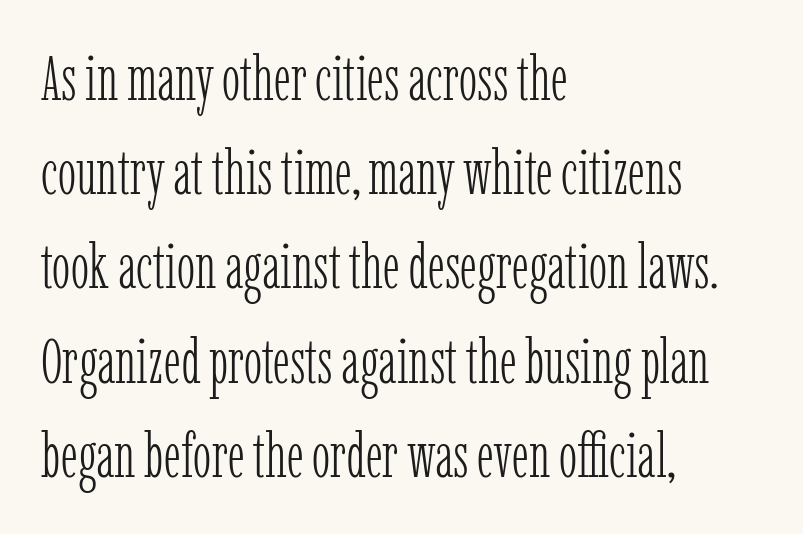
{"serif": "yes", "italic": "no", "bold": "no", "weight": "light", "width": "condensed", "stroke_contrast": "low", "x_height": "medium", "monospaced": "no", "underline": "no", "align": "left", "line_spacing": "normal", "line_spacing_ratio": 1.52, "letter_spacing": "normal", "letter_spacing_em": 0.0, "glyph_px": 62}
